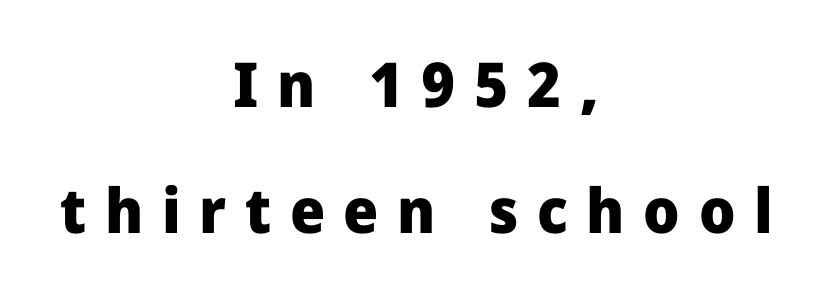
The rendering inserts visible extra space after every character. The text block is weighted toward neither margin, spreading evenly from the middle. Decoration check: the copy has no underline. Classification — sans serif. Varying glyph widths throughout — classic text-font behaviour. Characters remain perfectly vertical along every line.
